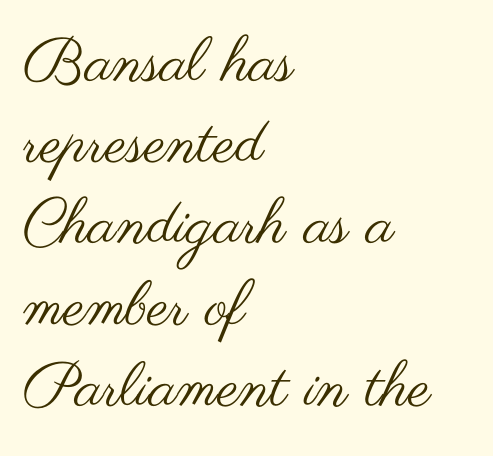
{"serif": "no", "bold": "no", "weight": "regular", "width": "wide", "stroke_contrast": "medium", "x_height": "small", "monospaced": "no", "underline": "no", "align": "left", "line_spacing": "normal", "line_spacing_ratio": 1.31, "letter_spacing": "normal", "letter_spacing_em": 0.0, "glyph_px": 62}
